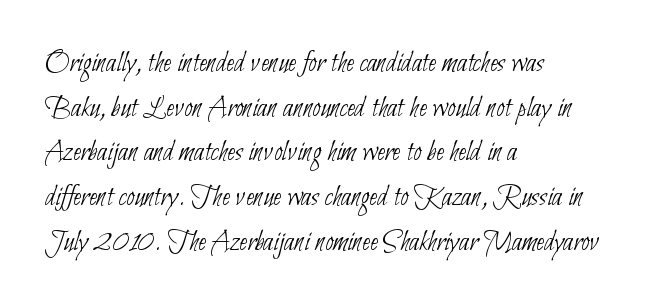
Q: Is the text bold? A: No.
Q: Is the typeface a serif or a sans-serif typeface? A: Sans-serif.
Q: Is the text underlined? A: No.
Q: How is the paragraph aligned? A: Left-aligned.
Q: Is the spacing between letters normal or unusually wide? A: Normal.
Q: Is the spacing between lines tight, normal or loose? A: Normal.
Q: Width (condensed, normal, or wide)? A: Condensed.
Q: Stroke contrast? A: Low.
Q: x-height? A: Small.
Q: Monospaced? A: No.
